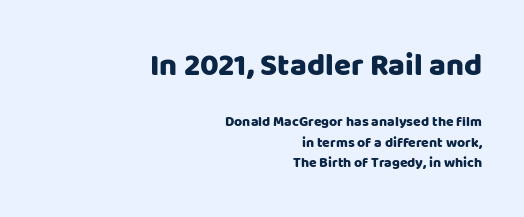
Q: Is the text italic (slanted)? A: No, it is upright.
Q: Is the typeface a serif or a sans-serif typeface? A: Sans-serif.
Q: Is the text underlined? A: No.
Q: How is the paragraph aligned? A: Right-aligned.
Q: Is the spacing between letters normal or unusually wide? A: Normal.
Q: Is the spacing between lines tight, normal or loose? A: Normal.
Q: Which block of text is set in a larger size, the first (top) or the second (bottom)? A: The first (top) one.
Q: Width (condensed, normal, or wide)? A: Normal.
Q: Stroke contrast? A: Low.
Q: x-height? A: Large.
Q: Monospaced? A: No.
